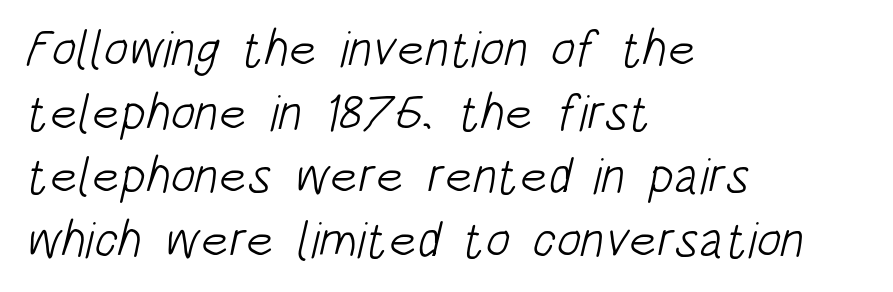
{"serif": "no", "bold": "no", "weight": "light", "width": "condensed", "stroke_contrast": "low", "x_height": "large", "monospaced": "no", "underline": "no", "align": "left", "line_spacing": "normal", "line_spacing_ratio": 1.25, "letter_spacing": "normal", "letter_spacing_em": 0.0, "glyph_px": 51}
